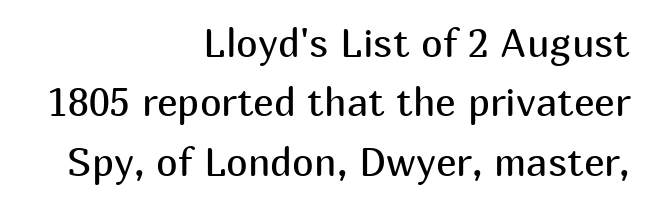
Q: Is the text bold? A: No.
Q: Is the text italic (slanted)? A: No, it is upright.
Q: Is the typeface a serif or a sans-serif typeface? A: Sans-serif.
Q: Is the text underlined? A: No.
Q: How is the paragraph aligned? A: Right-aligned.
Q: Is the spacing between letters normal or unusually wide? A: Normal.
Q: Is the spacing between lines tight, normal or loose? A: Normal.
Q: Width (condensed, normal, or wide)? A: Normal.
Q: Stroke contrast? A: Medium.
Q: x-height? A: Medium.
Q: Monospaced? A: No.
